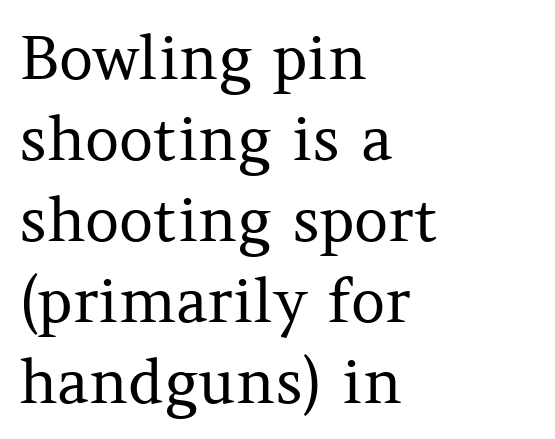
Q: Is the text bold? A: No.
Q: Is the text italic (slanted)? A: No, it is upright.
Q: Is the typeface a serif or a sans-serif typeface? A: Serif.
Q: Is the text underlined? A: No.
Q: How is the paragraph aligned? A: Left-aligned.
Q: Is the spacing between letters normal or unusually wide? A: Normal.
Q: Is the spacing between lines tight, normal or loose? A: Normal.
Q: Width (condensed, normal, or wide)? A: Normal.
Q: Stroke contrast? A: Medium.
Q: x-height? A: Medium.
Q: Monospaced? A: No.
